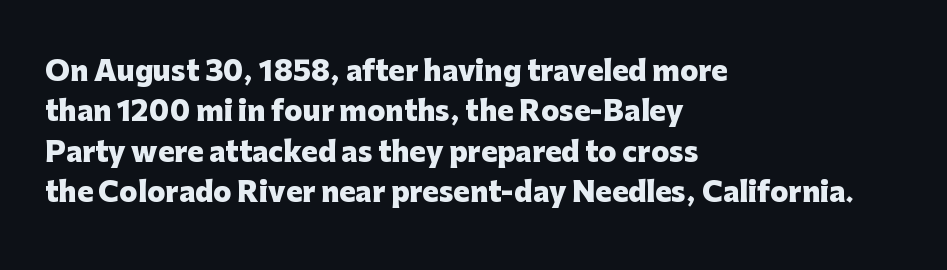
Look at the tracking — it's just the regular setting, nothing added. A classic flush-left, rag-right setting is used for this passage. Lines of text with bare space underneath. The font's upright variant was chosen for this text.
